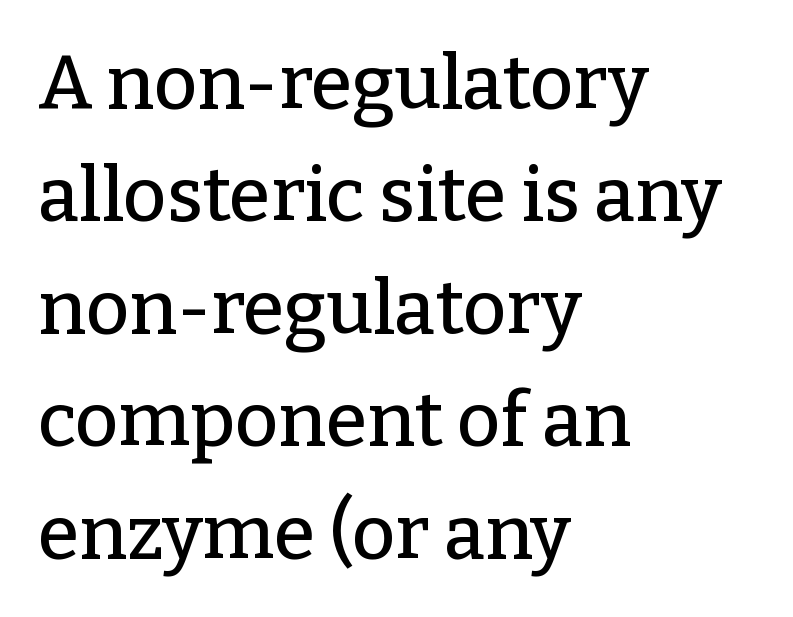
Q: Is the text italic (slanted)? A: No, it is upright.
Q: Is the typeface a serif or a sans-serif typeface? A: Serif.
Q: Is the text underlined? A: No.
Q: How is the paragraph aligned? A: Left-aligned.
Q: Is the spacing between letters normal or unusually wide? A: Normal.
Q: Is the spacing between lines tight, normal or loose? A: Normal.
Q: Width (condensed, normal, or wide)? A: Normal.
Q: Stroke contrast? A: Low.
Q: x-height? A: Medium.
Q: Monospaced? A: No.
